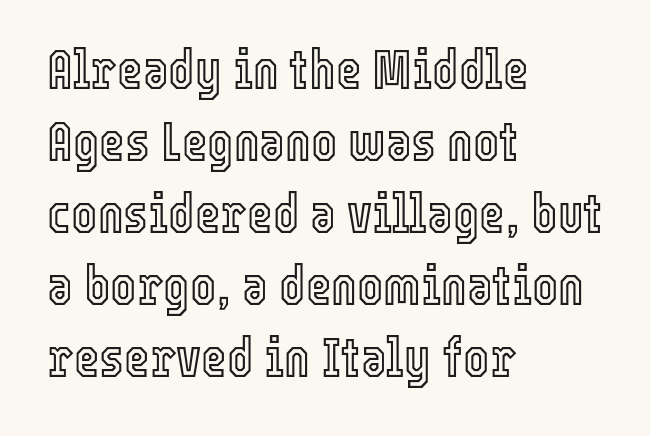
Q: Is the text italic (slanted)? A: No, it is upright.
Q: Is the text underlined? A: No.
Q: How is the paragraph aligned? A: Left-aligned.
Q: Is the spacing between letters normal or unusually wide? A: Normal.
Q: Is the spacing between lines tight, normal or loose? A: Normal.
Q: Width (condensed, normal, or wide)? A: Condensed.
Q: x-height? A: Medium.
Q: Monospaced? A: No.
